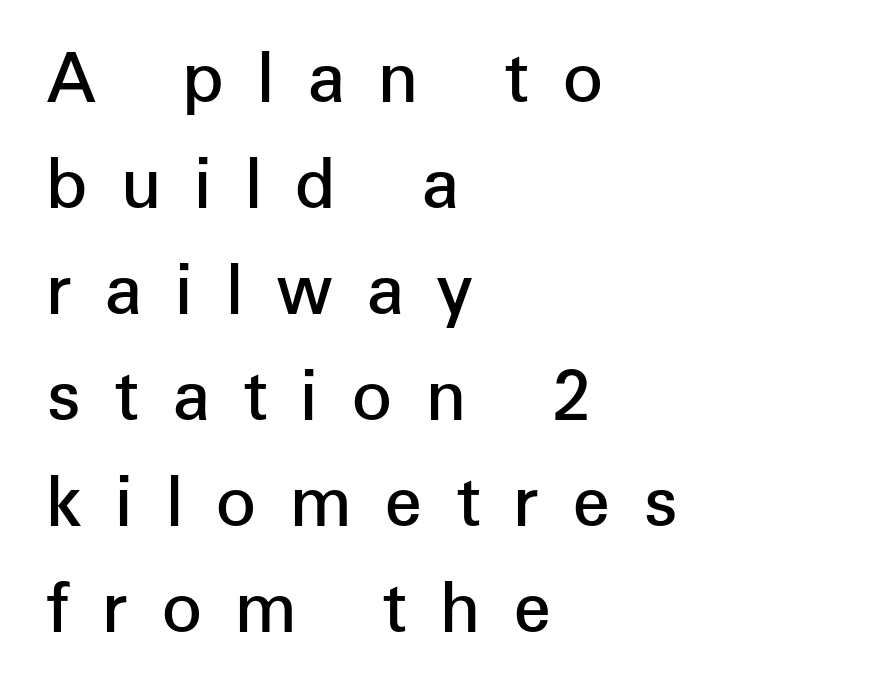
The image shows 68 px semibold sans-serif type, upright; set left-aligned, normal line spacing (1.56x), unusually wide letter spacing (+0.48 em), not underlined; low stroke contrast and a medium x-height.
